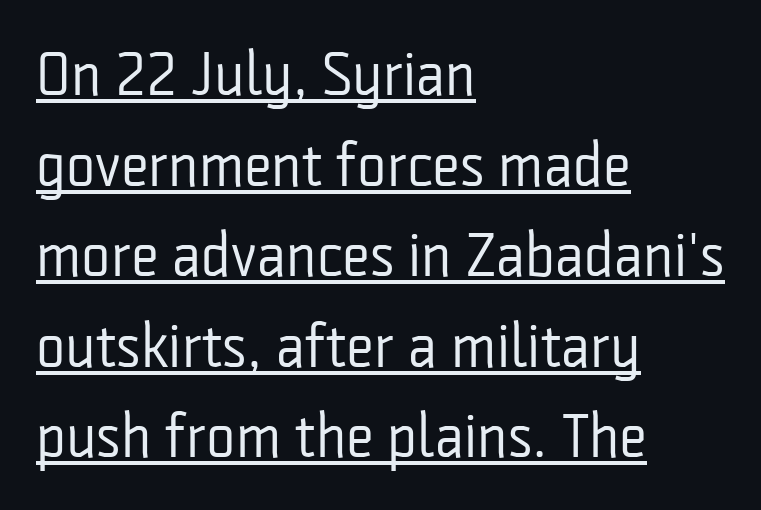
{"serif": "no", "italic": "no", "bold": "no", "weight": "regular", "width": "condensed", "stroke_contrast": "low", "x_height": "medium", "monospaced": "no", "underline": "yes", "align": "left", "line_spacing": "normal", "line_spacing_ratio": 1.46, "letter_spacing": "normal", "letter_spacing_em": 0.0, "glyph_px": 62}
